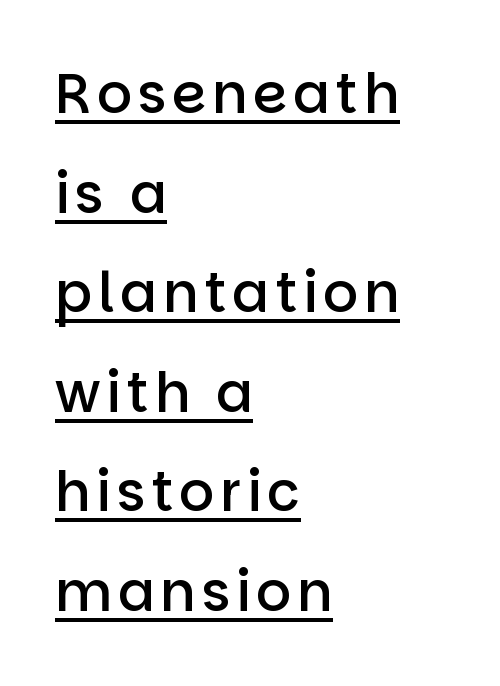
The image shows 55 px semibold sans-serif type, upright; set left-aligned, line spacing 1.81x, underlined; low stroke contrast and a large x-height.
